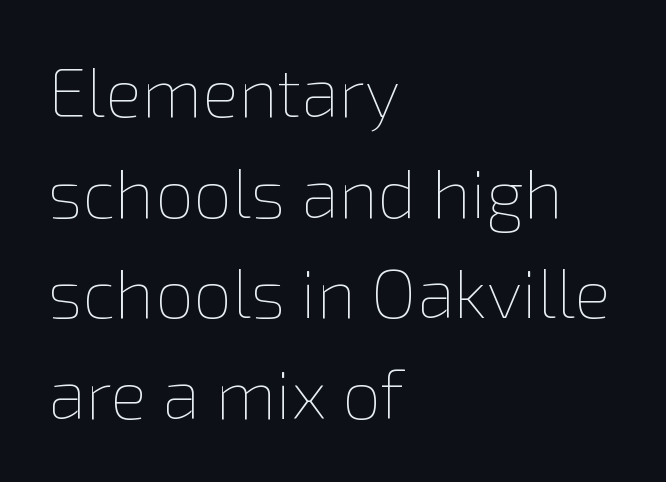
Q: Is the text bold? A: No.
Q: Is the text italic (slanted)? A: No, it is upright.
Q: Is the text underlined? A: No.
Q: How is the paragraph aligned? A: Left-aligned.
Q: Is the spacing between letters normal or unusually wide? A: Normal.
Q: Is the spacing between lines tight, normal or loose? A: Normal.
Q: Width (condensed, normal, or wide)? A: Normal.
Q: Stroke contrast? A: Low.
Q: x-height? A: Medium.
Q: Monospaced? A: No.
